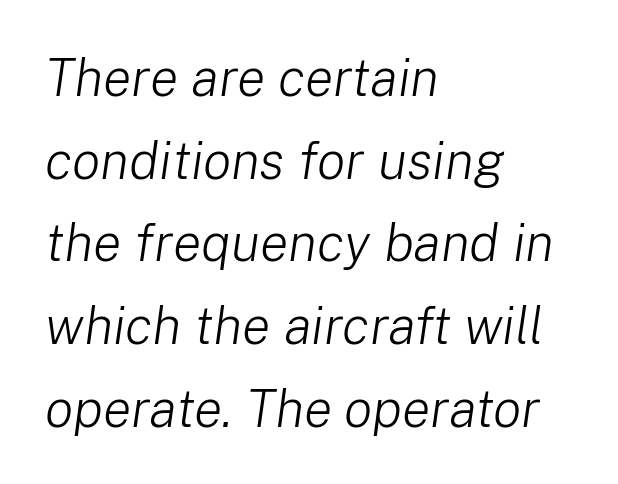
{"italic": "yes", "lean": "right", "slant_degrees": 8, "bold": "no", "weight": "light", "width": "normal", "stroke_contrast": "low", "x_height": "medium", "monospaced": "no", "underline": "no", "align": "left", "line_spacing": "normal", "line_spacing_ratio": 1.56, "letter_spacing": "normal", "letter_spacing_em": 0.0, "glyph_px": 53}
